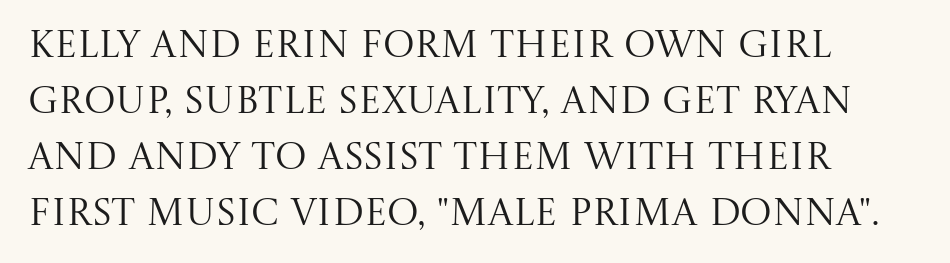
{"serif": "yes", "italic": "no", "bold": "no", "weight": "regular", "width": "normal", "stroke_contrast": "medium", "x_height": "large", "monospaced": "no", "underline": "no", "align": "left", "line_spacing": "normal", "line_spacing_ratio": 1.47, "letter_spacing": "normal", "letter_spacing_em": 0.0, "glyph_px": 38}
